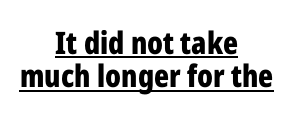
The image shows 31 px bold, condensed sans-serif type, upright; set centered, tight line spacing (1.07x), normal letter spacing, underlined; low stroke contrast and a medium x-height.
